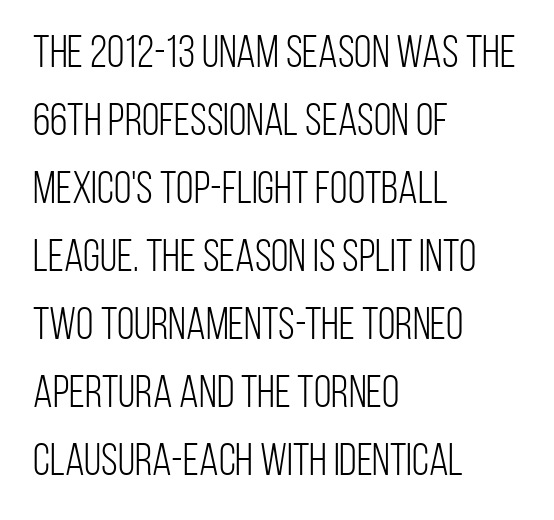
{"serif": "no", "italic": "no", "bold": "no", "weight": "light", "width": "condensed", "stroke_contrast": "low", "x_height": "large", "monospaced": "no", "underline": "no", "align": "left", "line_spacing": "normal", "line_spacing_ratio": 1.51, "letter_spacing": "normal", "letter_spacing_em": 0.0, "glyph_px": 45}
